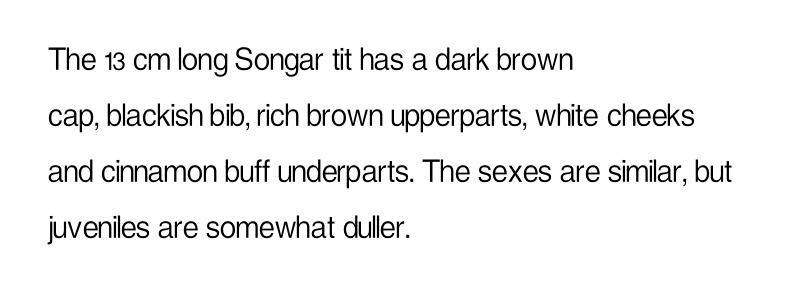
{"serif": "no", "italic": "no", "bold": "no", "weight": "light", "width": "condensed", "stroke_contrast": "low", "x_height": "medium", "monospaced": "no", "underline": "no", "align": "left", "line_spacing": "normal", "line_spacing_ratio": 1.56, "letter_spacing": "normal", "letter_spacing_em": 0.0, "glyph_px": 36}
